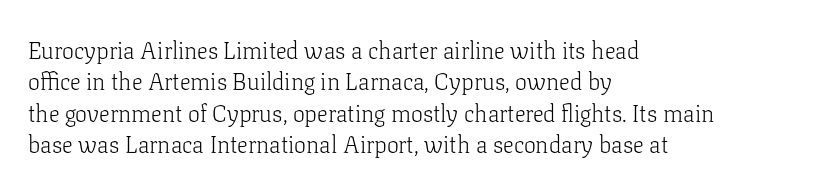
What stands out about the letter spacing? Nothing — it is the standard amount. Unmarked baselines from the first word to the last. The rendering anchors every line to the left-hand side. Regarding leading, the lines here are spaced in the standard way. Compared with a typical body face, this is equally light or lighter still. In terms of posture, this sample is upright.
